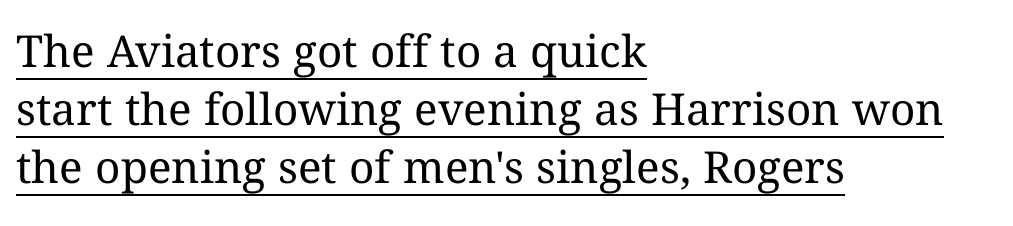
Compared with a typical body face, this is equally light or lighter still. Tall strokes in this sample are plumb rather than angled. A typesetter would call this leading conventional body-copy spacing. A typesetter would call this zero additional tracking. Layout note: lines flush left.
